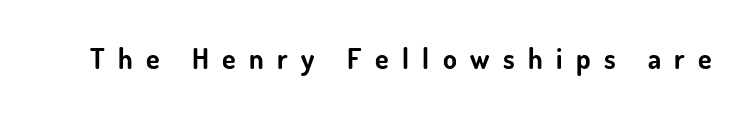
The image shows 28 px bold sans-serif type, upright; set unusually wide letter spacing (+0.48 em), not underlined; low stroke contrast and a small x-height.
